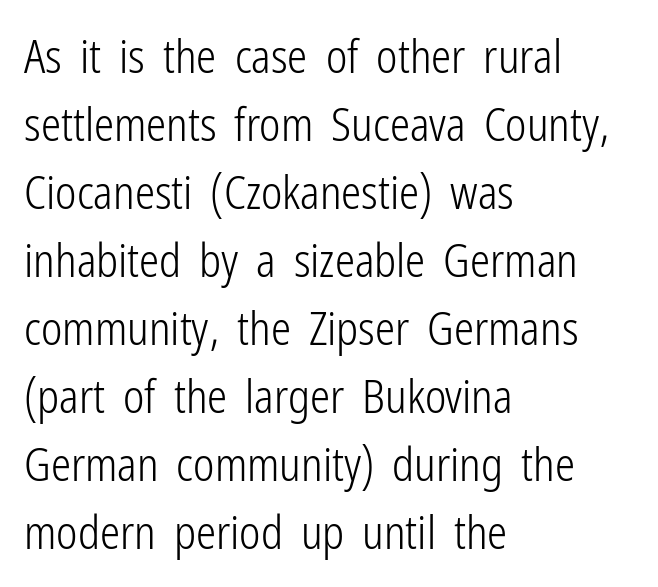
The image shows 45 px light, condensed sans-serif type, upright; set left-aligned, normal line spacing (1.51x), normal letter spacing, not underlined; low stroke contrast and a medium x-height.
